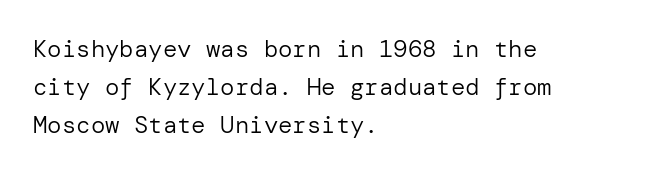
{"italic": "no", "bold": "no", "underline": "no", "align": "left", "line_spacing": "normal", "line_spacing_ratio": 1.59, "letter_spacing": "normal", "letter_spacing_em": 0.0, "glyph_px": 24}
